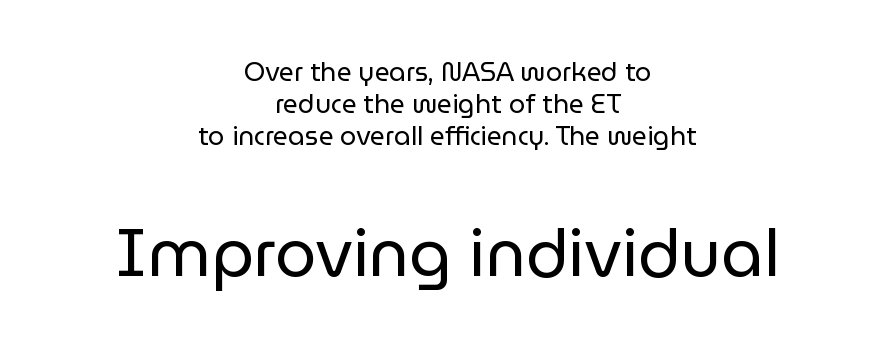
Q: Is the text bold? A: No.
Q: Is the text italic (slanted)? A: No, it is upright.
Q: Is the typeface a serif or a sans-serif typeface? A: Sans-serif.
Q: Is the text underlined? A: No.
Q: How is the paragraph aligned? A: Centered.
Q: Is the spacing between letters normal or unusually wide? A: Normal.
Q: Which block of text is set in a larger size, the first (top) or the second (bottom)? A: The second (bottom) one.
Q: Width (condensed, normal, or wide)? A: Normal.
Q: Stroke contrast? A: Low.
Q: x-height? A: Medium.
Q: Monospaced? A: No.
